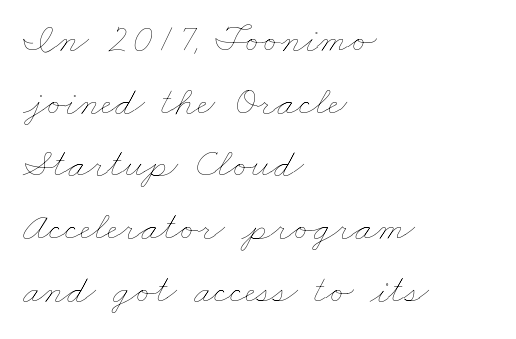
{"bold": "no", "weight": "thin", "width": "wide", "stroke_contrast": "low", "x_height": "small", "monospaced": "no", "underline": "no", "align": "left", "line_spacing": "normal", "line_spacing_ratio": 1.53, "letter_spacing": "normal", "letter_spacing_em": 0.0, "glyph_px": 41}
